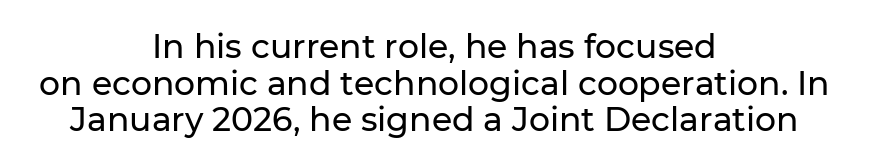
{"serif": "no", "italic": "no", "width": "normal", "stroke_contrast": "low", "x_height": "medium", "monospaced": "no", "underline": "no", "align": "center", "line_spacing": "tight", "line_spacing_ratio": 1.11, "letter_spacing": "normal", "letter_spacing_em": 0.0, "glyph_px": 33}
